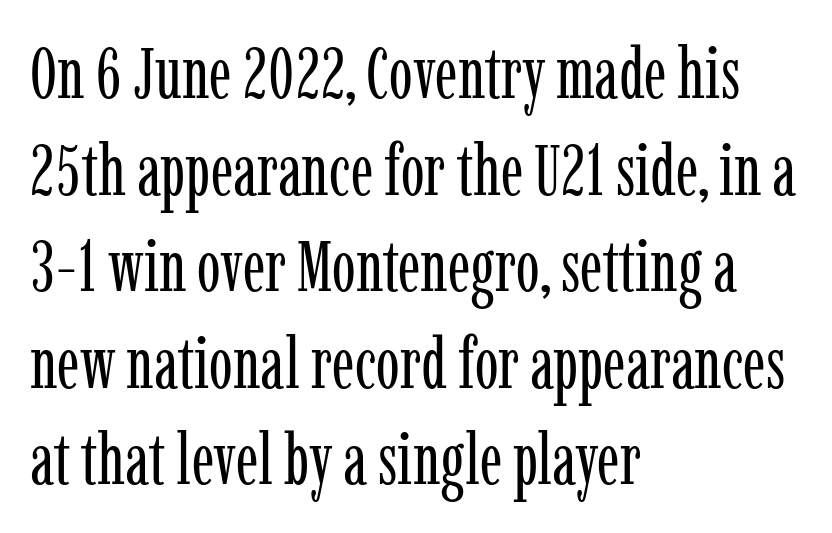
Q: Is the text bold? A: No.
Q: Is the text italic (slanted)? A: No, it is upright.
Q: Is the typeface a serif or a sans-serif typeface? A: Serif.
Q: Is the text underlined? A: No.
Q: How is the paragraph aligned? A: Left-aligned.
Q: Is the spacing between letters normal or unusually wide? A: Normal.
Q: Is the spacing between lines tight, normal or loose? A: Normal.
Q: Width (condensed, normal, or wide)? A: Condensed.
Q: Stroke contrast? A: Low.
Q: x-height? A: Medium.
Q: Monospaced? A: No.
